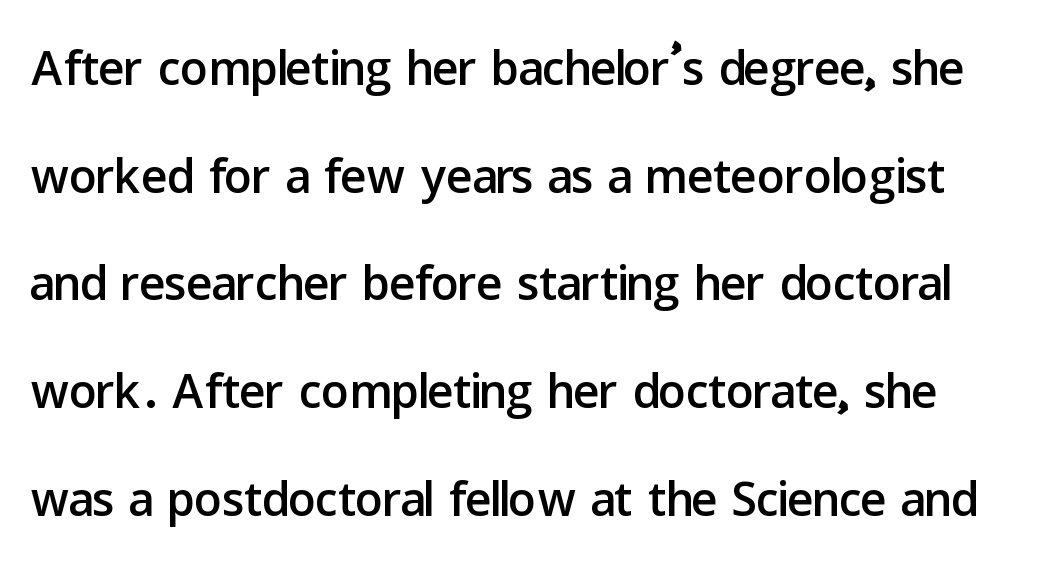
The zone under the glyphs is completely vacant. Spacing verdict: proportional, widths tailored to each character. Inter-character spacing is left at the font's built-in metrics. Serifs: no, the terminals of the letterforms are clean. When letters stand straight like this, we call the style roman or upright. The space between consecutive lines is moderate.
